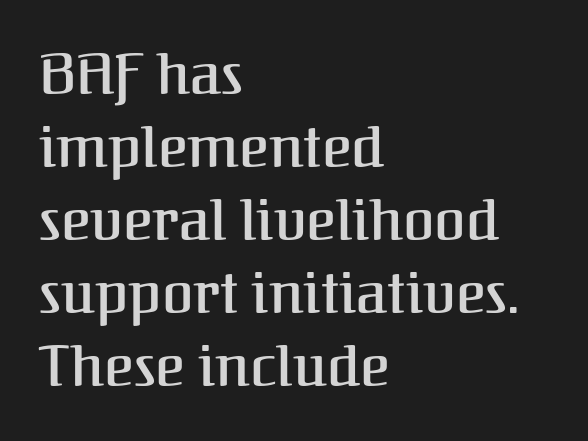
{"serif": "yes", "italic": "no", "width": "normal", "stroke_contrast": "medium", "x_height": "medium", "monospaced": "no", "underline": "no", "align": "left", "line_spacing": "normal", "line_spacing_ratio": 1.28, "letter_spacing": "normal", "letter_spacing_em": 0.0, "glyph_px": 57}
